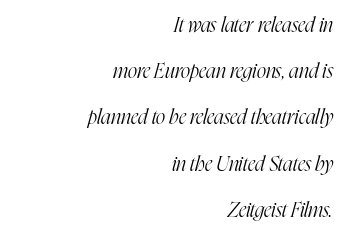
Students, observe: this is what heavily led, spacious text looks like. The face used here is rendered with its standard letterfit. Letters rest on an invisible, unmarked baseline. If you drew a ruler down the right edge, every line would touch it.
